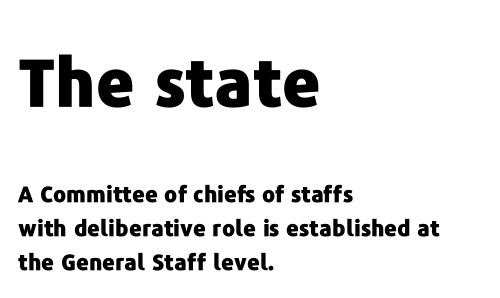
Q: Is the text bold? A: Yes.
Q: Is the text italic (slanted)? A: No, it is upright.
Q: Is the typeface a serif or a sans-serif typeface? A: Sans-serif.
Q: Is the text underlined? A: No.
Q: How is the paragraph aligned? A: Left-aligned.
Q: Is the spacing between letters normal or unusually wide? A: Normal.
Q: Is the spacing between lines tight, normal or loose? A: Normal.
Q: Which block of text is set in a larger size, the first (top) or the second (bottom)? A: The first (top) one.
Q: Width (condensed, normal, or wide)? A: Normal.
Q: Stroke contrast? A: Low.
Q: x-height? A: Medium.
Q: Monospaced? A: No.
